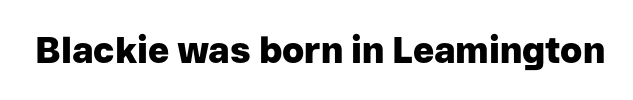
Look at the tracking — it's just the regular setting, nothing added. The strip under each line holds only bare page. Italic? Not at all — the glyphs are vertical. Are there feet on the stems? There aren't — it's a sans. The rendering uses natural spacing where letterforms have individual widths. Strong, thick strokes mark this as bold type.
